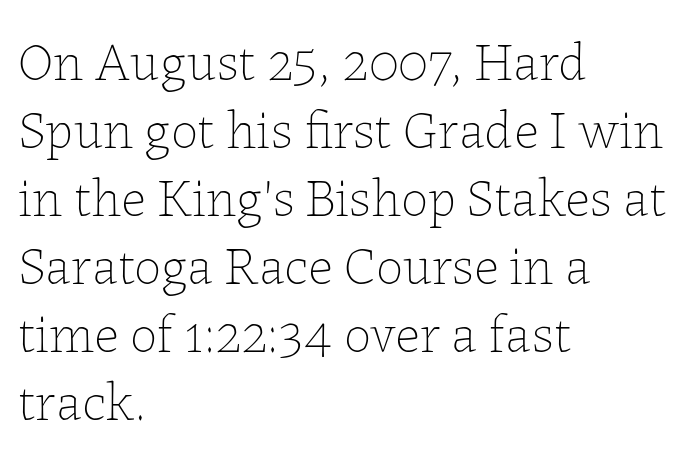
{"italic": "no", "bold": "no", "weight": "thin", "width": "normal", "stroke_contrast": "low", "x_height": "medium", "monospaced": "no", "underline": "no", "align": "left", "line_spacing": "normal", "line_spacing_ratio": 1.26, "letter_spacing": "normal", "letter_spacing_em": 0.0, "glyph_px": 54}
